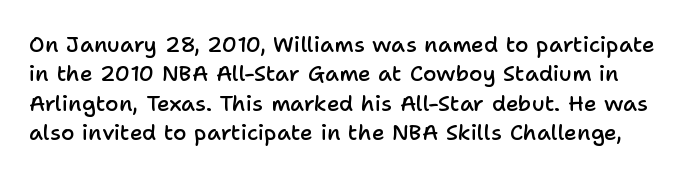
The image shows 22 px text type, upright; set normal line spacing (1.33x), normal letter spacing, not underlined.
